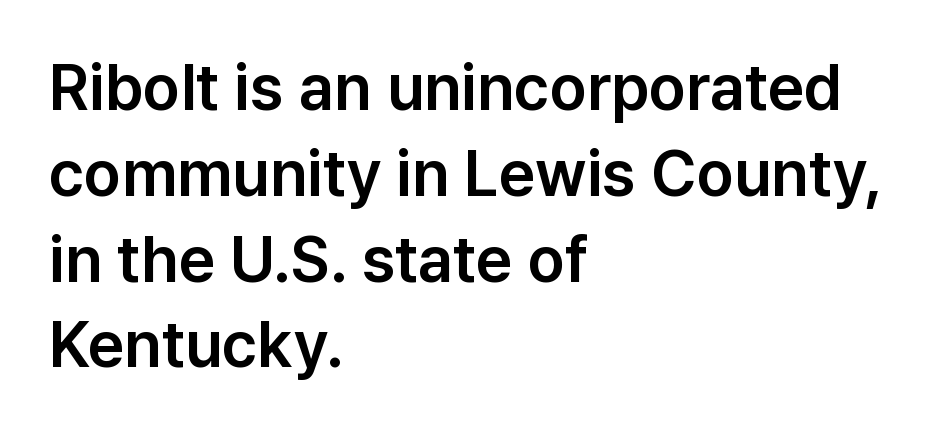
The passage shown has conventional tracking throughout. The words here are not underlined. The ragged edge is on the right, which tells us the setting is flush left. Ascenders rise straight up at ninety degrees. One glance says typical: line gaps are just what's usual.
